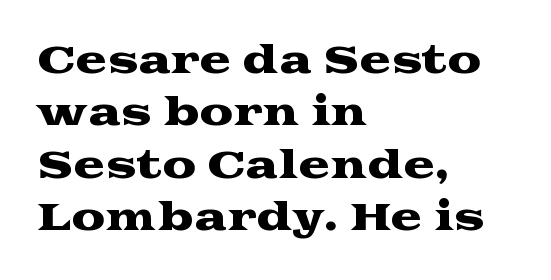
The image shows 38 px wide serif type, upright; set left-aligned, normal line spacing (1.38x), normal letter spacing, not underlined; medium stroke contrast and a medium x-height.
